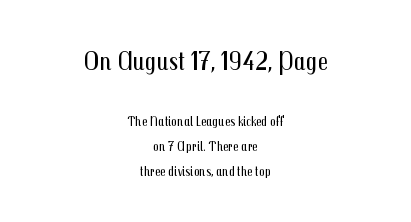
These lines are centered, leaving both edges ragged. The typography opts for an upright posture over an oblique one. Stroke mass is kept to a normal reading level or below. Lines of text with bare space underneath. The line texture is even and compact thanks to regular tracking.
